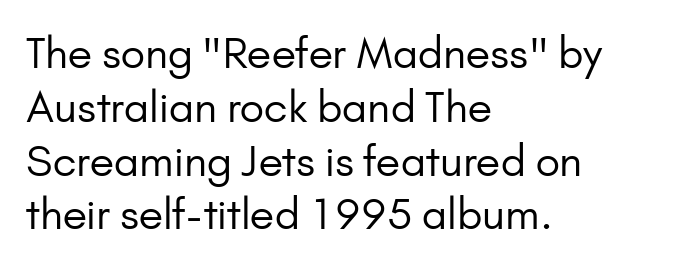
A light-to-regular cut is what we see here. A typesetter would call this proportional, since set widths differ per character. Do the letters lean? They stand straight. The space between consecutive lines is moderate. Where is the straight margin? On the left. Unlike a traditional serif, this face leaves its strokes unadorned.
